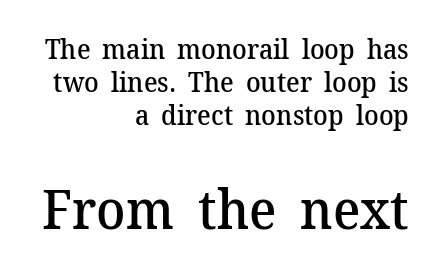
This rendering employs a face with finishing strokes, i.e., a serif. Caption: upper text group reduced, lower text group enlarged. Which margin do the lines hug? The right one — the left edge is uneven. The letters stand straight up with perfectly vertical stems. The glyphs have the mass of a demibold cut, below bold. Standard letterfit; no display-style spreading of the glyphs.
